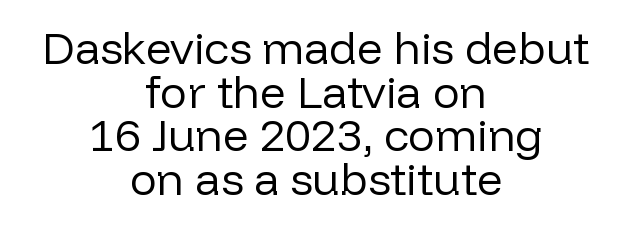
{"serif": "no", "italic": "no", "bold": "no", "weight": "regular", "width": "normal", "stroke_contrast": "low", "x_height": "medium", "monospaced": "no", "underline": "no", "align": "center", "line_spacing": "tight", "line_spacing_ratio": 0.97, "letter_spacing": "normal", "letter_spacing_em": 0.0, "glyph_px": 45}
